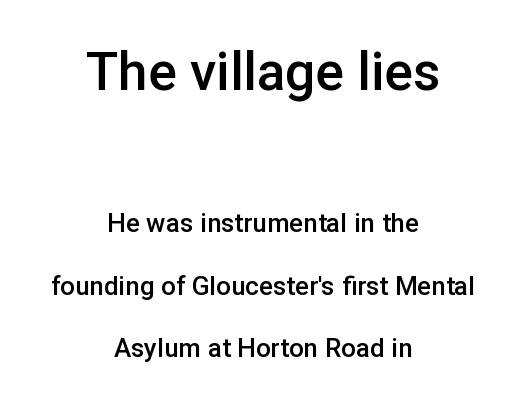
The space between consecutive lines is lavish. Slightly chunky letters — semibold, I'd say, not full bold. This sample is center-justified, so both line endings float freely. Classification — sans serif. A roman cut, with each character standing at attention. Lines of text with bare space underneath.
